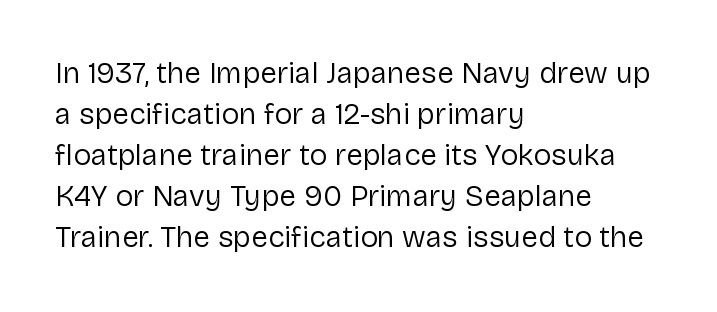
{"serif": "no", "italic": "no", "bold": "no", "weight": "regular", "width": "normal", "stroke_contrast": "low", "x_height": "medium", "monospaced": "no", "underline": "no", "align": "left", "line_spacing": "normal", "line_spacing_ratio": 1.37, "letter_spacing": "normal", "letter_spacing_em": 0.0, "glyph_px": 30}
